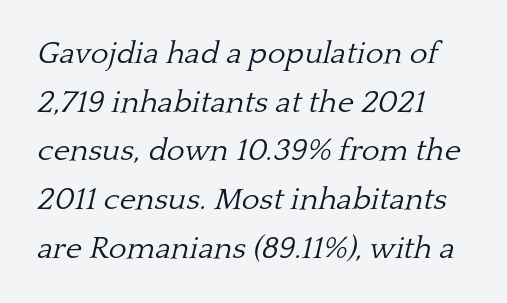
The image shows 31 px light serif type, italic (leaning right); set left-aligned, normal line spacing (1.57x), normal letter spacing, not underlined; low stroke contrast and a medium x-height.
